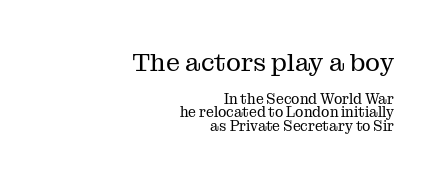
{"italic": "no", "bold": "no", "underline": "no", "align": "right", "line_spacing": "tight", "line_spacing_ratio": 0.96, "letter_spacing": "normal", "letter_spacing_em": 0.0, "larger_block": "first", "size_ratio": 1.79, "glyph_px": 25}
